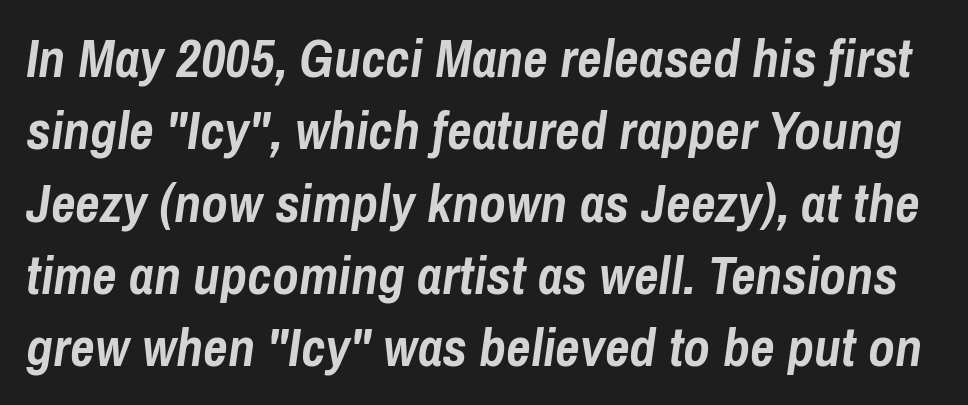
Q: Is the text bold? A: Yes.
Q: Is the text italic (slanted)? A: Yes, it leans right by about 8 degrees.
Q: Is the text underlined? A: No.
Q: Is the spacing between letters normal or unusually wide? A: Normal.
Q: Is the spacing between lines tight, normal or loose? A: Normal.
Q: Width (condensed, normal, or wide)? A: Condensed.
Q: Stroke contrast? A: Low.
Q: x-height? A: Medium.
Q: Monospaced? A: No.
